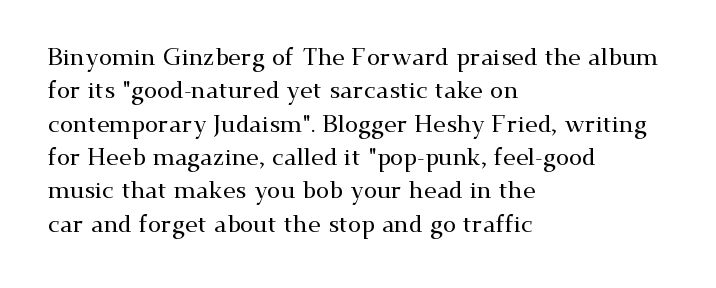
The image shows 24 px text type, upright; set left-aligned, normal line spacing (1.39x), normal letter spacing, not underlined.
